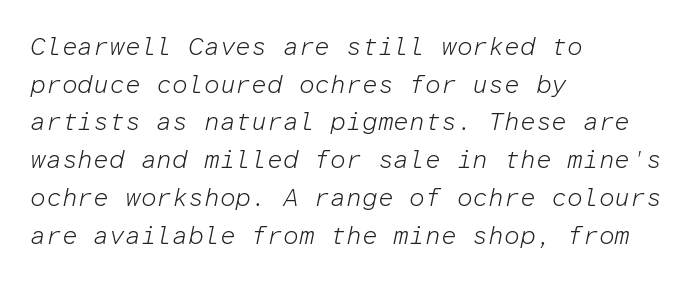
Only glyphs here, with clear space below each row. The font is comparable to plain body text, perhaps lighter. A typesetter would call this leading conventional body-copy spacing. The axis of the letterforms is tilted away from vertical. Here the glyphs are tracked normally, forming tight word shapes. Where is the straight margin? On the left.
